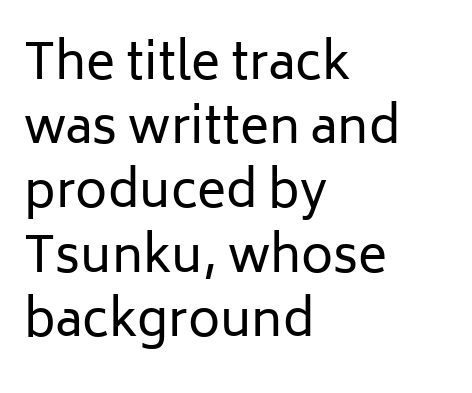
Q: Is the text bold? A: No.
Q: Is the text italic (slanted)? A: No, it is upright.
Q: Is the typeface a serif or a sans-serif typeface? A: Sans-serif.
Q: Is the text underlined? A: No.
Q: How is the paragraph aligned? A: Left-aligned.
Q: Is the spacing between letters normal or unusually wide? A: Normal.
Q: Is the spacing between lines tight, normal or loose? A: Normal.
Q: Width (condensed, normal, or wide)? A: Normal.
Q: Stroke contrast? A: Low.
Q: x-height? A: Medium.
Q: Monospaced? A: No.
